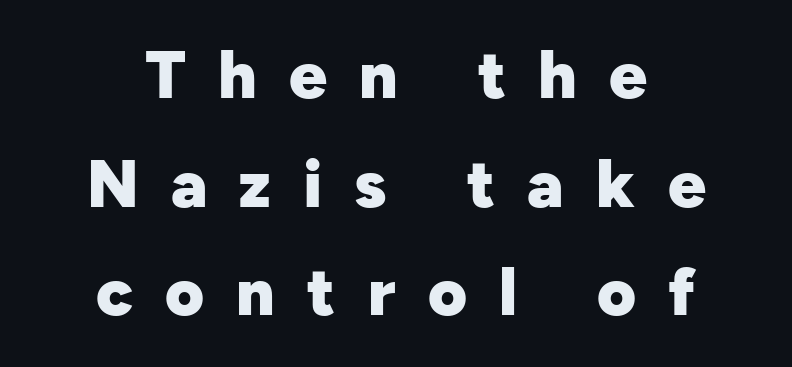
Tracking here is generous; glyphs stand well apart from one another. Any mark beneath the type? The region is blank. Typographic density is high because the face is bold. Vertical strokes here are truly vertical. The rag falls on both sides of this text block equally.
